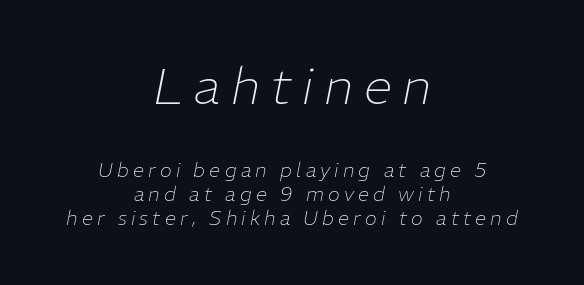
The zone under the glyphs is completely vacant. There is plenty of visible air inserted between adjacent glyphs. The characters are drawn with everyday or finer stroke widths. You could not count columns in this text — the font is proportionally spaced. When letters slant like this, we call the style italic.
